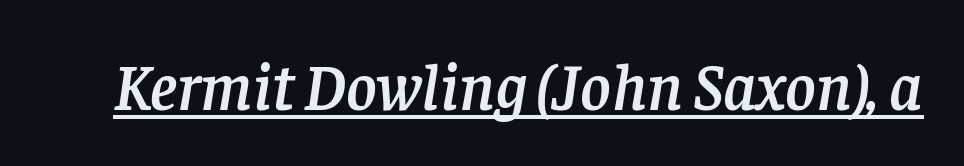
{"serif": "yes", "italic": "yes", "lean": "right", "slant_degrees": 8, "width": "normal", "stroke_contrast": "low", "x_height": "large", "monospaced": "no", "underline": "yes", "letter_spacing": "normal", "letter_spacing_em": 0.0, "glyph_px": 66}
